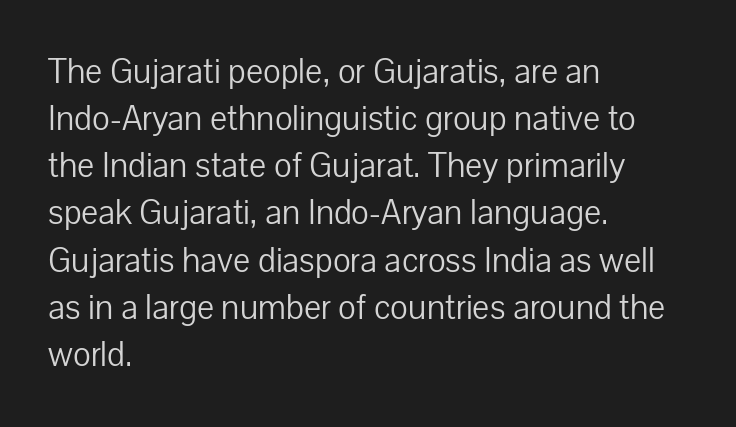
Quick note: underline off. Posture: vertical. Looks like regular typesetting: each glyph gets only the width it needs. Stroke thickness stays within the range of a standard reading face or lighter.
